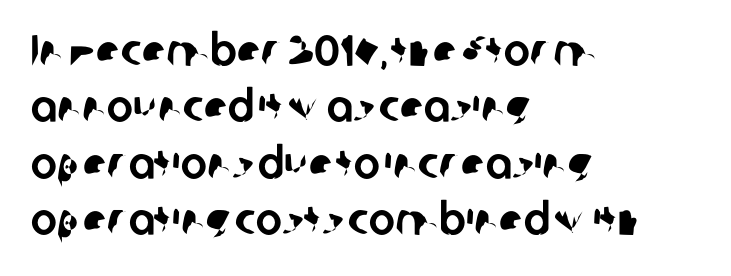
The image shows 44 px sans-serif type; set left-aligned, normal line spacing (1.28x), normal letter spacing, not underlined; low stroke contrast and a medium x-height.
